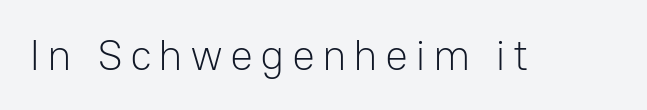
Q: Is the text bold? A: No.
Q: Is the text italic (slanted)? A: No, it is upright.
Q: Is the typeface a serif or a sans-serif typeface? A: Sans-serif.
Q: Is the text underlined? A: No.
Q: Width (condensed, normal, or wide)? A: Normal.
Q: Stroke contrast? A: Low.
Q: x-height? A: Medium.
Q: Monospaced? A: No.
